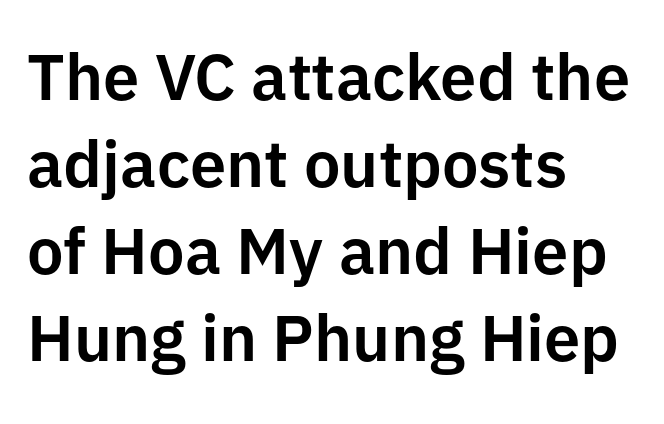
The image shows 65 px sans-serif type, upright; set left-aligned, normal line spacing (1.34x), normal letter spacing, not underlined; low stroke contrast and a medium x-height.
